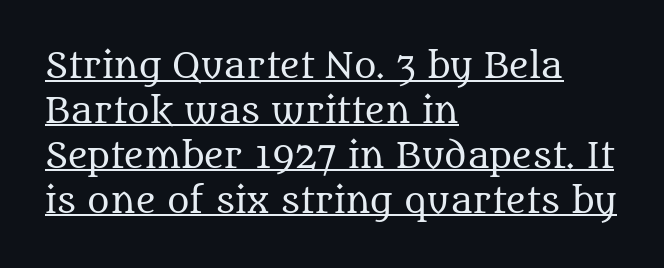
The image shows 34 px regular-weight serif type, upright; set left-aligned, normal line spacing (1.32x), normal letter spacing, underlined; medium stroke contrast and a large x-height.
